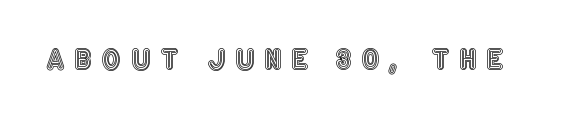
Vertical strokes here are truly vertical. Clear beneath every line of the passage. Does extra space separate the letters? Yes, quite a lot of it.
